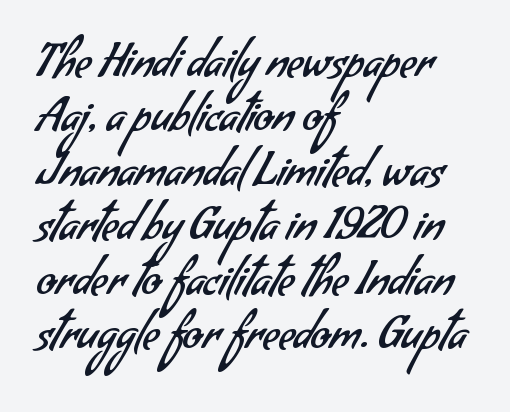
The image shows 45 px regular-weight sans-serif type; set left-aligned, line spacing 1.21x, normal letter spacing, not underlined; low stroke contrast and a small x-height.
